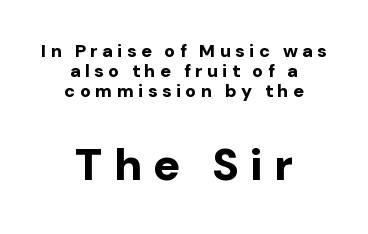
{"serif": "no", "italic": "no", "bold": "yes", "weight": "bold", "width": "normal", "stroke_contrast": "low", "x_height": "medium", "monospaced": "no", "underline": "no", "align": "center", "line_spacing": "tight", "line_spacing_ratio": 1.12, "letter_spacing": "wide", "letter_spacing_em": 0.24, "larger_block": "second", "size_ratio": 2.5, "glyph_px": 45}
